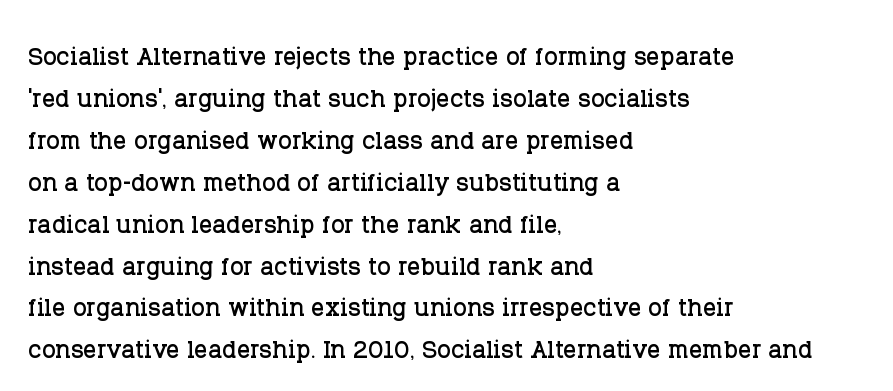
Spacing verdict: proportional, widths tailored to each character. One glance says typical: line gaps are just what's usual. The passage shown has conventional tracking throughout. Beneath every word, the page is bare. Type style note: has serifs. The rendering anchors every line to the left-hand side.
